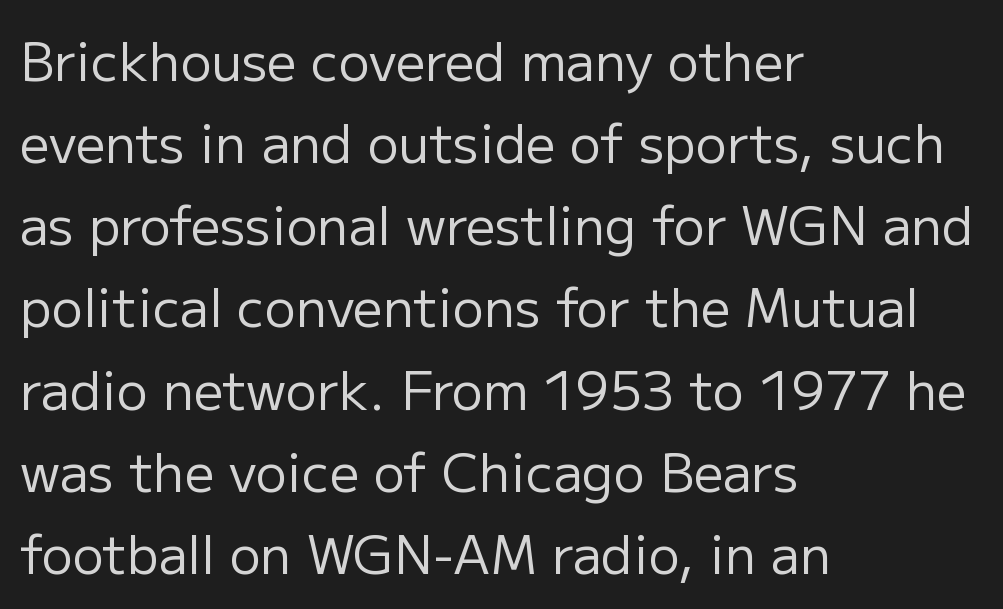
Does the copy run flush right? No — it runs flush left. A typesetter would mark this as roman, not italic. Spacing verdict: proportional, widths tailored to each character. One glance says typical: line gaps are just what's usual.
